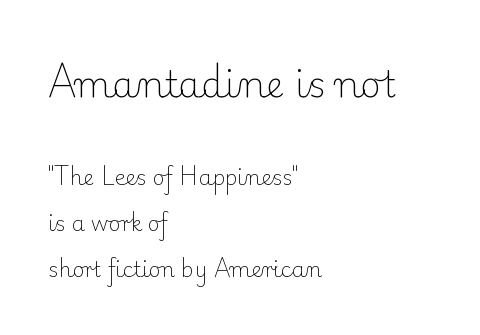
Nothing heavy about these letters — not bold at all. Whoever set this chose breathing room over compactness in the vertical rhythm. Visually the block forms a straight wall on the left and a jagged coastline on the right. The type is set solid horizontally, with unmodified tracking. Note: serifs present on the glyphs. Check the space under the baseline: it is left empty.
